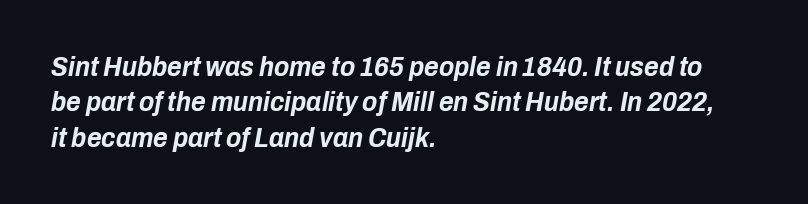
Observe the ordinary spacing: letters are neighbours, not strangers. Type without underlining. Italic? Definitely — the glyphs are oblique. If you drew a ruler down the left edge, every line would touch it.
